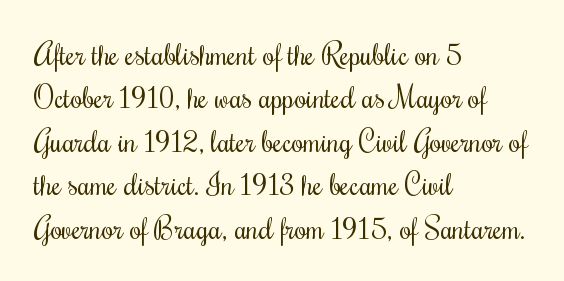
Q: Is the text bold? A: No.
Q: Is the text italic (slanted)? A: Yes.
Q: Is the text underlined? A: No.
Q: How is the paragraph aligned? A: Left-aligned.
Q: Is the spacing between letters normal or unusually wide? A: Normal.
Q: Is the spacing between lines tight, normal or loose? A: Normal.
Q: Width (condensed, normal, or wide)? A: Condensed.
Q: Stroke contrast? A: Medium.
Q: x-height? A: Small.
Q: Monospaced? A: No.
